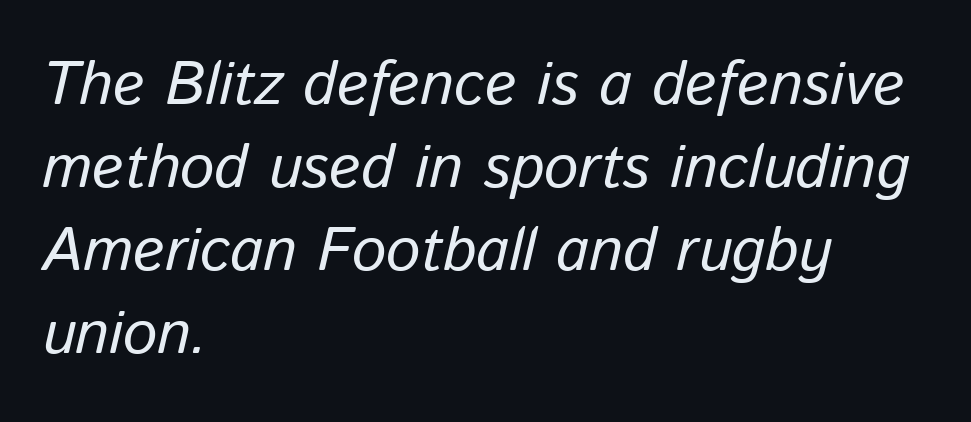
{"italic": "yes", "lean": "right", "slant_degrees": 13, "width": "normal", "stroke_contrast": "low", "x_height": "medium", "monospaced": "no", "underline": "no", "align": "left", "line_spacing": "normal", "line_spacing_ratio": 1.36, "letter_spacing": "normal", "letter_spacing_em": 0.0, "glyph_px": 61}
